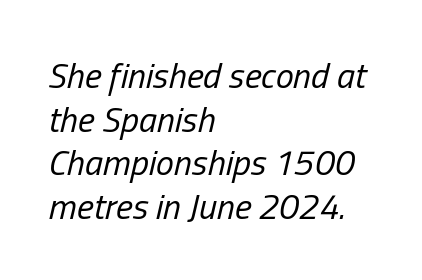
The image shows 36 px regular-weight, condensed type, italic (leaning right); set left-aligned, line spacing 1.21x, normal letter spacing, not underlined; low stroke contrast and a medium x-height.
